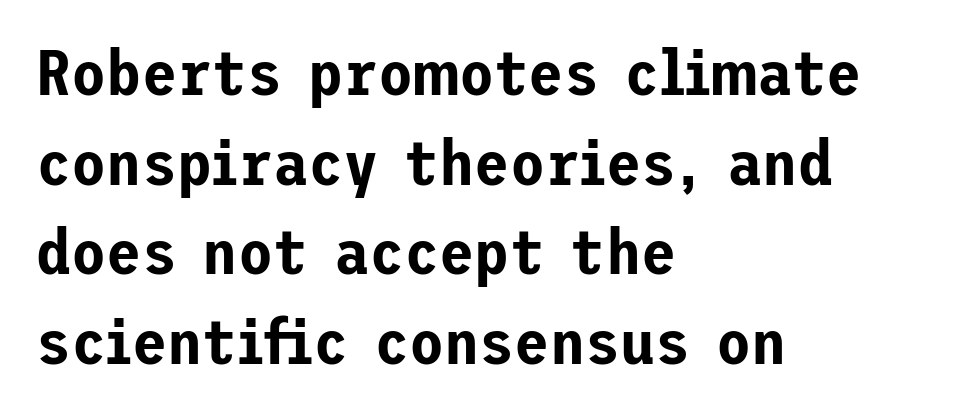
Q: Is the text italic (slanted)? A: No, it is upright.
Q: Is the typeface a serif or a sans-serif typeface? A: Sans-serif.
Q: Is the text underlined? A: No.
Q: How is the paragraph aligned? A: Left-aligned.
Q: Is the spacing between letters normal or unusually wide? A: Normal.
Q: Is the spacing between lines tight, normal or loose? A: Normal.
Q: Width (condensed, normal, or wide)? A: Normal.
Q: Stroke contrast? A: Low.
Q: x-height? A: Medium.
